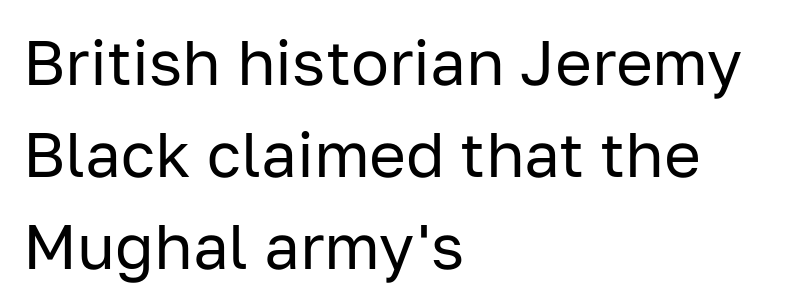
Decoration check: the copy has no underline. The text block is weighted toward the left margin, trailing off unevenly rightward. Each letter's strokes conclude bluntly, with no projecting serifs. Vertical stems look standard width or narrower in stroke.
